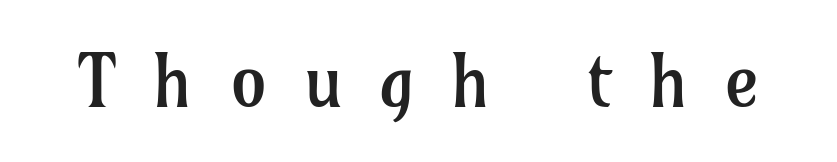
{"serif": "yes", "italic": "no", "bold": "no", "weight": "regular", "width": "normal", "stroke_contrast": "low", "x_height": "medium", "monospaced": "no", "underline": "no", "letter_spacing": "wide", "letter_spacing_em": 0.49, "glyph_px": 73}
